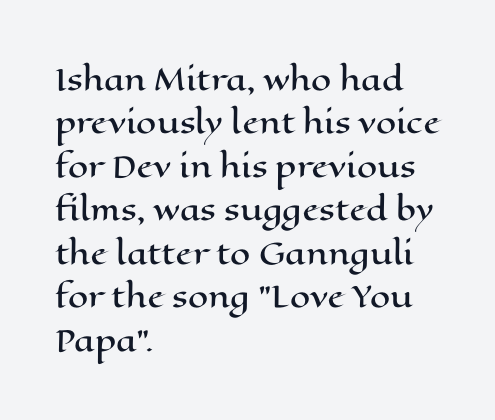
Compared with typical paragraphs, the rows here are spaced about the same. These lines are set flush left with a ragged right edge. Glance below the letters and you will spot only blank space. The passage shown is typed in a proportional face where columns would drift.
